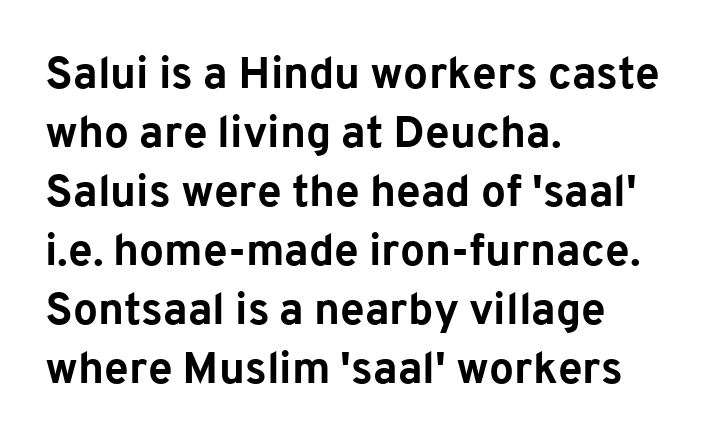
{"serif": "no", "italic": "no", "bold": "yes", "weight": "bold", "width": "normal", "stroke_contrast": "low", "x_height": "medium", "monospaced": "no", "underline": "no", "align": "left", "line_spacing": "normal", "line_spacing_ratio": 1.34, "letter_spacing": "normal", "letter_spacing_em": 0.0, "glyph_px": 44}
